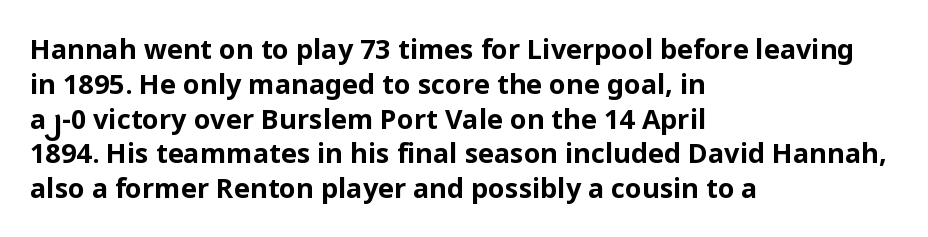
The words here are not underlined. Style check: upright. Typesetter's note: full bold, strokes at maximum text heaviness. Left-aligned paragraph, ragged on the right. One glance says typical: line gaps are just what's usual. Look at the tracking — it's just the regular setting, nothing added.
